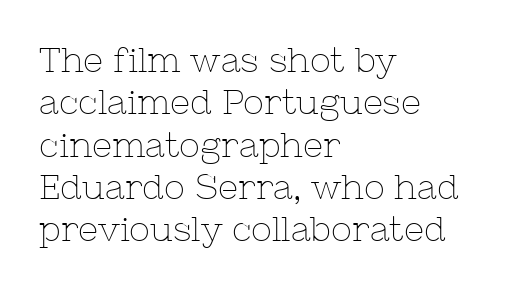
The image shows 35 px thin serif type, upright; set left-aligned, line spacing 1.21x, normal letter spacing, not underlined; low stroke contrast and a medium x-height.
